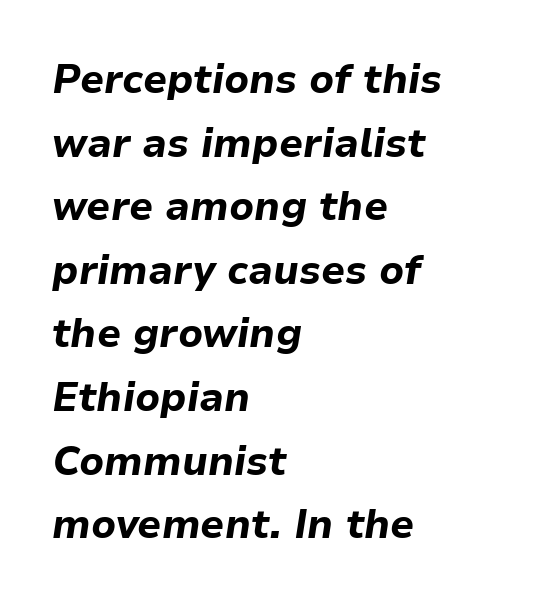
The image shows 40 px bold type, italic (leaning right); set left-aligned, normal line spacing (1.59x), normal letter spacing, not underlined; low stroke contrast and a medium x-height.
